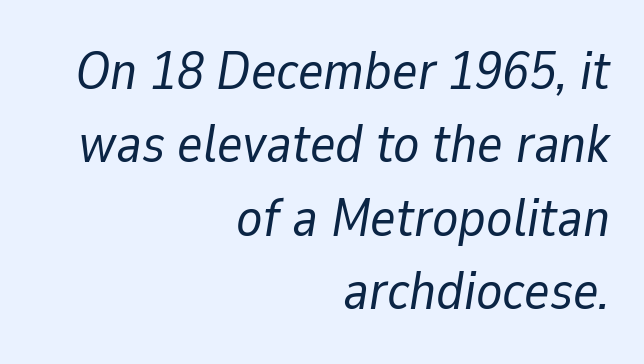
The image shows 54 px regular-weight type, italic (leaning right); set right-aligned, normal line spacing (1.36x), normal letter spacing, not underlined; low stroke contrast and a medium x-height.
